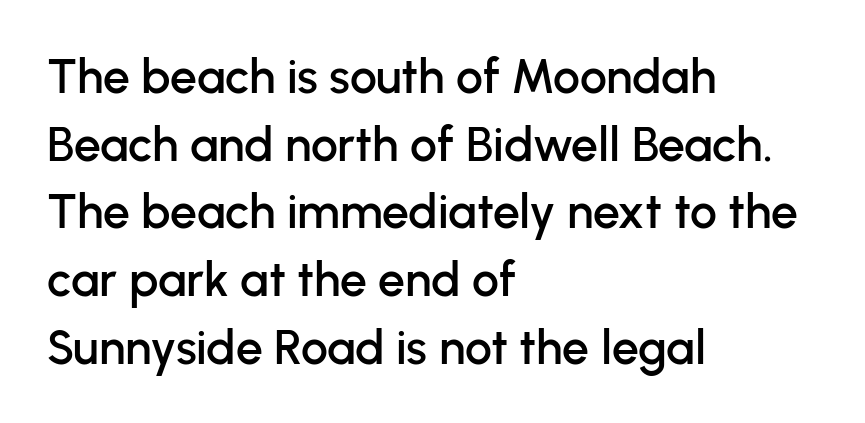
Vertical strokes here are truly vertical. The characters display no serif detailing; their extremities are plain. Proportional: the letters do not fall into vertical columns. The gap between lines stays unmarked. Left-aligned paragraph, ragged on the right.
